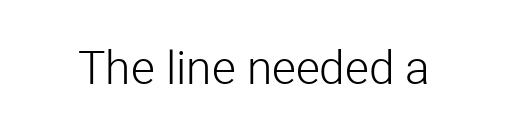
Q: Is the text bold? A: No.
Q: Is the text italic (slanted)? A: No, it is upright.
Q: Is the typeface a serif or a sans-serif typeface? A: Sans-serif.
Q: Is the text underlined? A: No.
Q: Is the spacing between letters normal or unusually wide? A: Normal.
Q: Width (condensed, normal, or wide)? A: Normal.
Q: Stroke contrast? A: Low.
Q: x-height? A: Medium.
Q: Monospaced? A: No.
